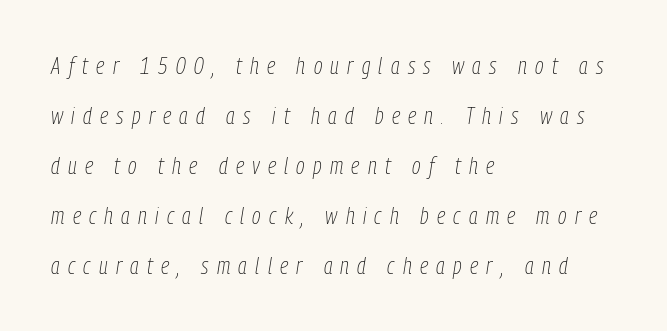
Airy leading. Yep, that's italic — everything's leaning. Honestly, there is no underline to notice here at all. Short note: letters widely spaced. Is the type heavy? It reads as light-to-regular instead.
